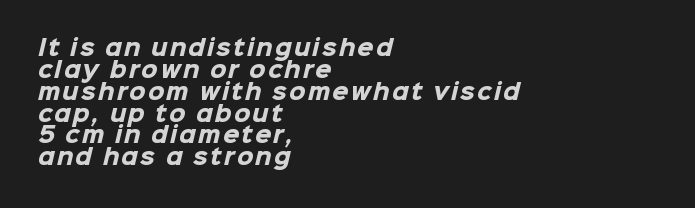
The rendering anchors every line to the left-hand side. Compared with an ordinary text face, these strokes are far heavier — a full bold. Rows of type sit shoulder to shoulder in the vertical direction. Decoration check: the copy has no underline.
